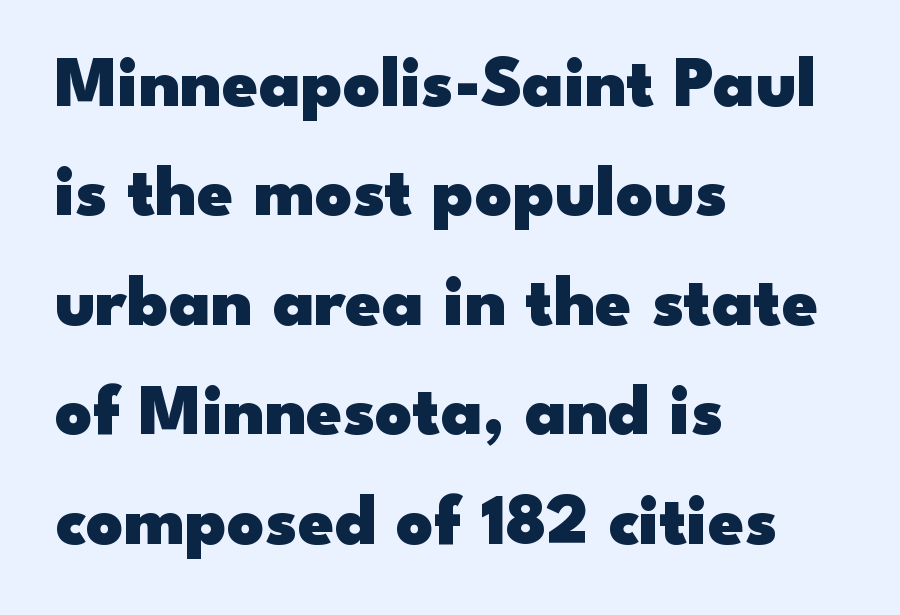
The image shows 72 px heavy, wide sans-serif type, upright; set left-aligned, normal line spacing (1.52x), normal letter spacing, not underlined; low stroke contrast and a small x-height.
